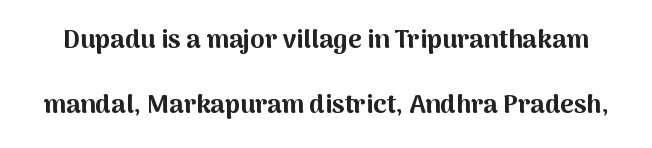
The image shows 26 px bold type, upright; set loose line spacing (2.49x), normal letter spacing, not underlined.
